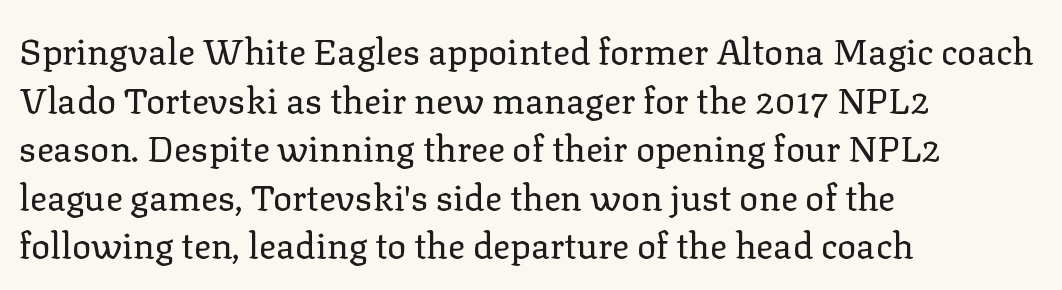
The image shows 36 px regular-weight serif type, upright; set left-aligned, normal line spacing (1.35x), normal letter spacing, not underlined; low stroke contrast and a medium x-height.
